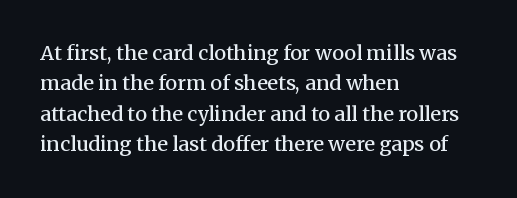
{"italic": "no", "bold": "semi", "underline": "no", "align": "left", "line_spacing": "normal", "line_spacing_ratio": 1.52, "letter_spacing": "normal", "letter_spacing_em": 0.0, "glyph_px": 20}
